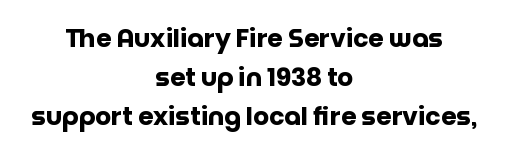
Q: Is the text bold? A: Yes.
Q: Is the text italic (slanted)? A: No, it is upright.
Q: Is the text underlined? A: No.
Q: How is the paragraph aligned? A: Centered.
Q: Is the spacing between letters normal or unusually wide? A: Normal.
Q: Is the spacing between lines tight, normal or loose? A: Normal.
